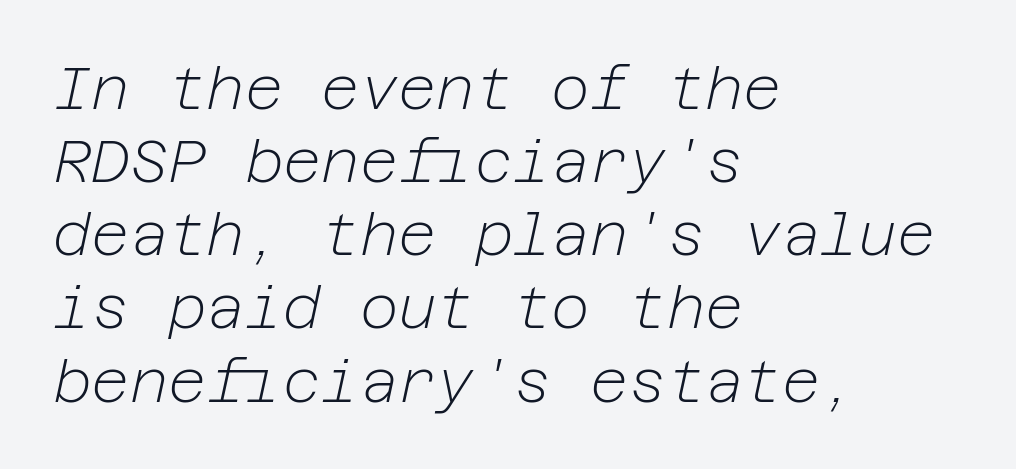
The gaps between neighbouring characters are ordinary and unremarkable. The baseline area is clear. The paragraph shown leans on its left margin. There's an unmistakable incline to the writing here.
